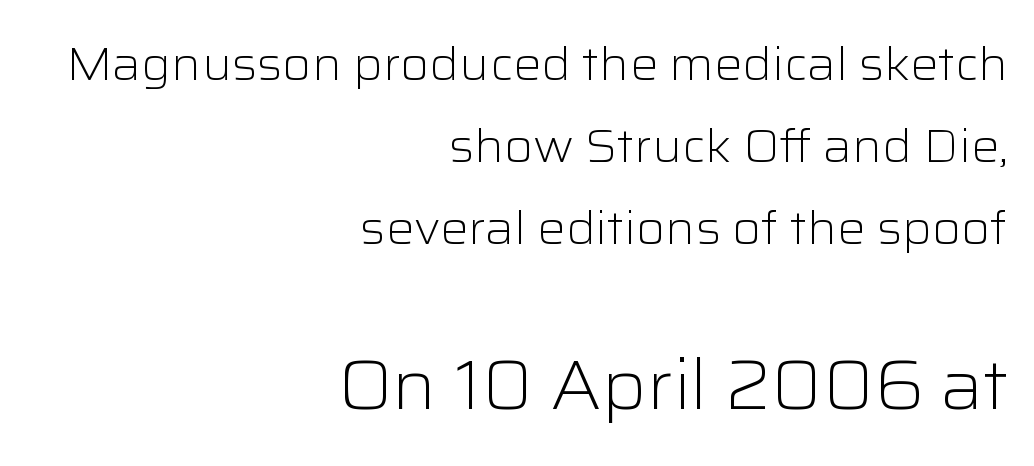
Nope, not italic — everything's standing straight. Spacing verdict: proportional, widths tailored to each character. Does the bottom block carry the larger type? Yes, it does. Standard letterfit; no display-style spreading of the glyphs.
